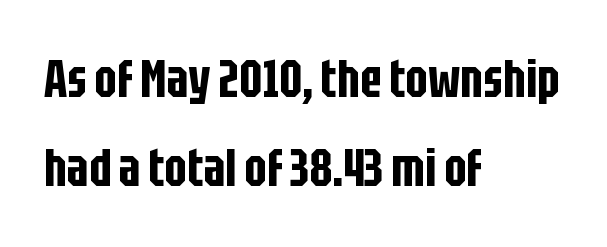
Quick note: underline off. Between one letter and the next there's only the usual sliver of space. Baseline-to-baseline distance is the conventional proportion of letter height. Varying glyph widths throughout — classic text-font behaviour.
